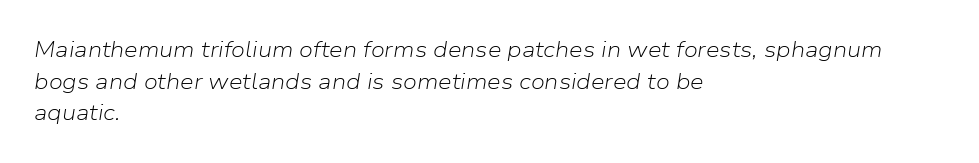
Q: Is the text bold? A: No.
Q: Is the text italic (slanted)? A: Yes, it leans right by about 9 degrees.
Q: Is the text underlined? A: No.
Q: How is the paragraph aligned? A: Left-aligned.
Q: Is the spacing between letters normal or unusually wide? A: Normal.
Q: Is the spacing between lines tight, normal or loose? A: Normal.
